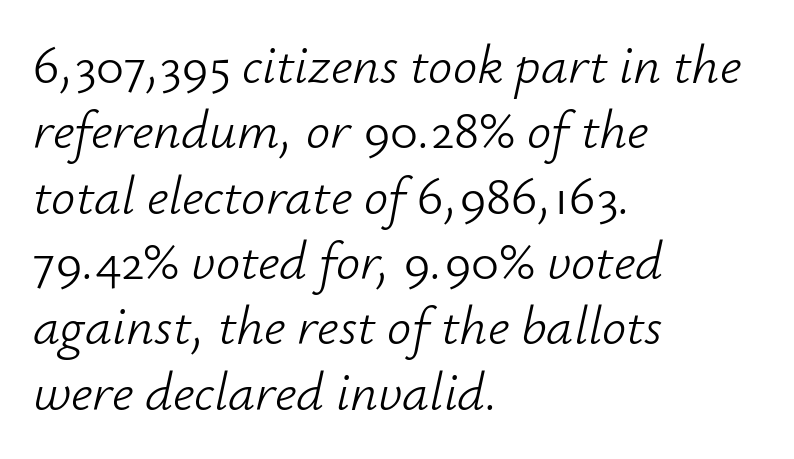
Spacing verdict: proportional, widths tailored to each character. The typography opts for an oblique posture over an upright one. The ragged edge is on the right, which tells us the setting is flush left. The font sits on the lighter half of the weight spectrum, regular included. Has an underline been added? It has not. The gaps between neighbouring characters are ordinary and unremarkable.
